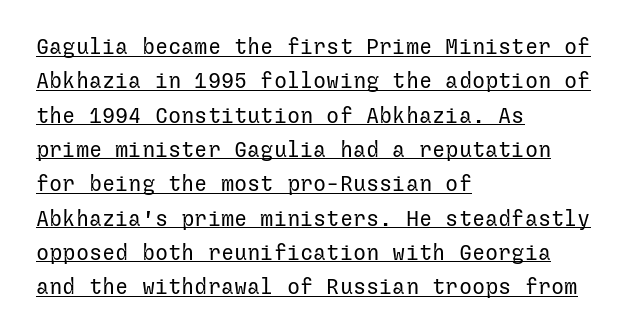
The image shows 22 px text type, upright; set left-aligned, normal line spacing (1.56x), normal letter spacing, underlined.
